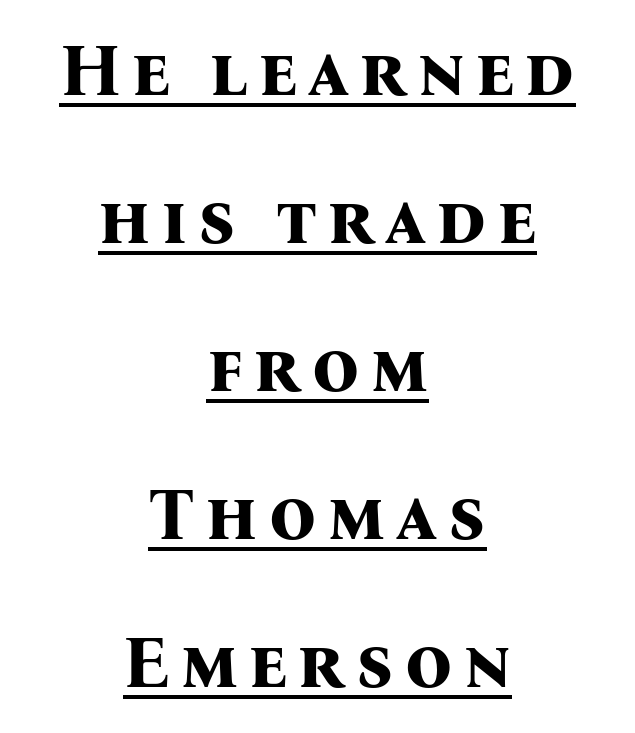
Q: Is the text bold? A: Yes.
Q: Is the text italic (slanted)? A: No, it is upright.
Q: Is the typeface a serif or a sans-serif typeface? A: Serif.
Q: Is the text underlined? A: Yes.
Q: How is the paragraph aligned? A: Centered.
Q: Is the spacing between lines tight, normal or loose? A: Loose.
Q: Width (condensed, normal, or wide)? A: Normal.
Q: Stroke contrast? A: Medium.
Q: x-height? A: Medium.
Q: Monospaced? A: No.
